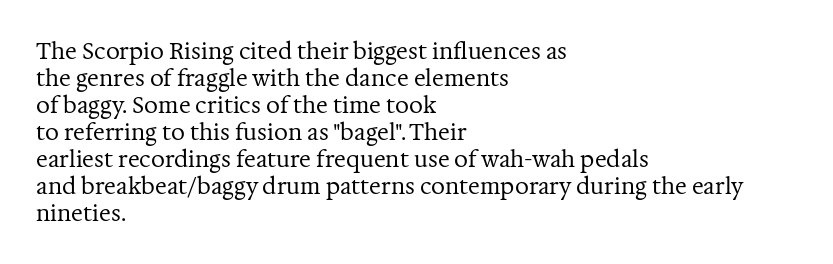
The image shows 22 px text type, upright; set left-aligned, line spacing 1.23x, normal letter spacing, not underlined.
